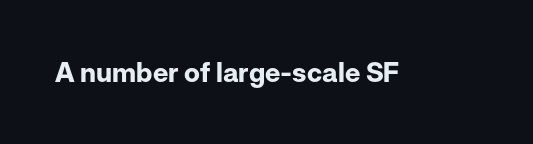
The image shows 27 px bold type, upright; set normal letter spacing, not underlined.
